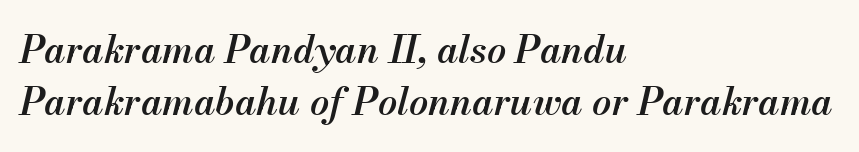
Q: Is the text bold? A: Semi-bold.
Q: Is the text italic (slanted)? A: Yes, it leans right by about 13 degrees.
Q: Is the text underlined? A: No.
Q: How is the paragraph aligned? A: Left-aligned.
Q: Is the spacing between letters normal or unusually wide? A: Normal.
Q: Is the spacing between lines tight, normal or loose? A: Normal.
Q: Width (condensed, normal, or wide)? A: Normal.
Q: Stroke contrast? A: Medium.
Q: x-height? A: Small.
Q: Monospaced? A: No.
